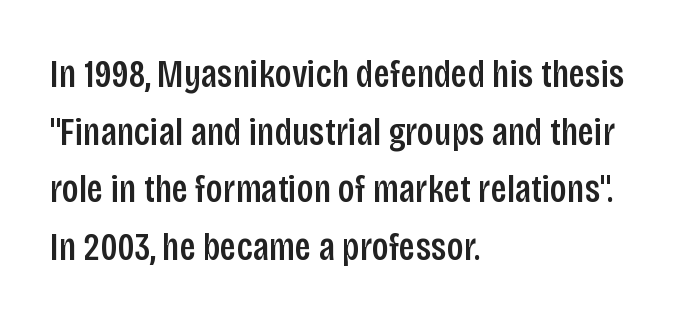
Q: Is the text italic (slanted)? A: No, it is upright.
Q: Is the typeface a serif or a sans-serif typeface? A: Sans-serif.
Q: Is the text underlined? A: No.
Q: How is the paragraph aligned? A: Left-aligned.
Q: Is the spacing between letters normal or unusually wide? A: Normal.
Q: Is the spacing between lines tight, normal or loose? A: Normal.
Q: Width (condensed, normal, or wide)? A: Condensed.
Q: Stroke contrast? A: Low.
Q: x-height? A: Large.
Q: Monospaced? A: No.
